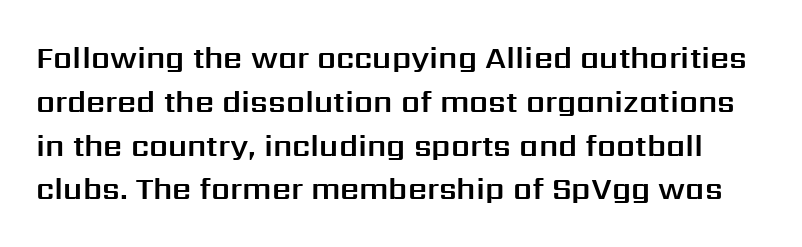
The image shows 30 px sans-serif type, upright; set normal line spacing (1.46x), normal letter spacing, not underlined; medium stroke contrast and a medium x-height.
